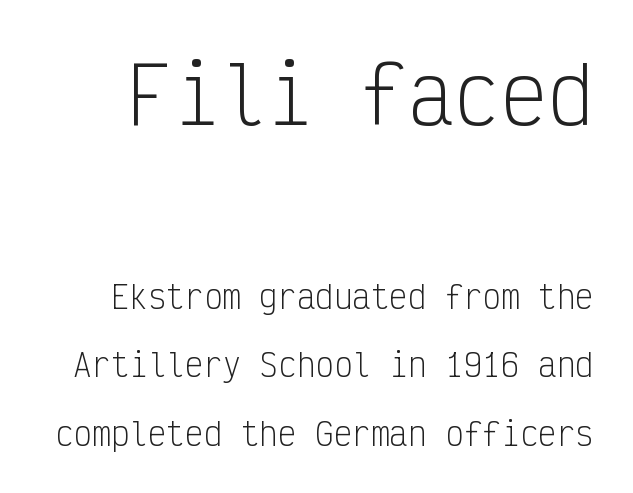
Q: Is the text bold? A: No.
Q: Is the text italic (slanted)? A: No, it is upright.
Q: Is the typeface a serif or a sans-serif typeface? A: Sans-serif.
Q: Is the text underlined? A: No.
Q: Is the spacing between letters normal or unusually wide? A: Normal.
Q: Is the spacing between lines tight, normal or loose? A: Loose.
Q: Which block of text is set in a larger size, the first (top) or the second (bottom)? A: The first (top) one.
Q: Width (condensed, normal, or wide)? A: Condensed.
Q: Stroke contrast? A: Low.
Q: x-height? A: Medium.
Q: Monospaced? A: Yes.
